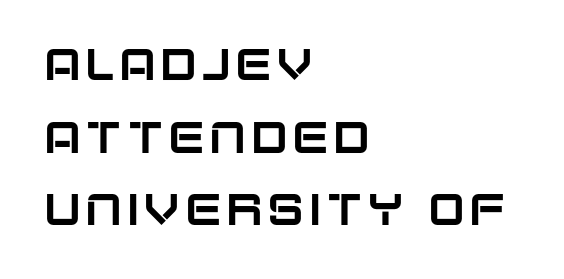
The image shows 44 px sans-serif type, upright; set left-aligned, normal line spacing (1.65x), not underlined; low stroke contrast and a large x-height.
